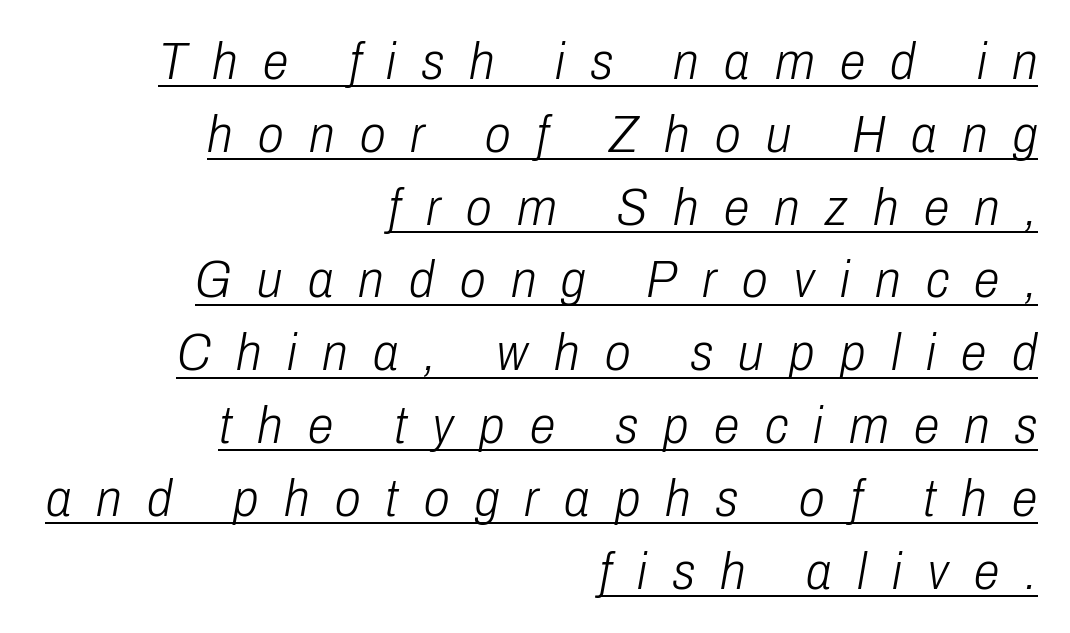
{"italic": "yes", "lean": "right", "slant_degrees": 10, "bold": "no", "weight": "light", "width": "condensed", "stroke_contrast": "low", "x_height": "medium", "monospaced": "no", "underline": "yes", "align": "right", "line_spacing": "normal", "line_spacing_ratio": 1.4, "letter_spacing": "wide", "letter_spacing_em": 0.49, "glyph_px": 52}
